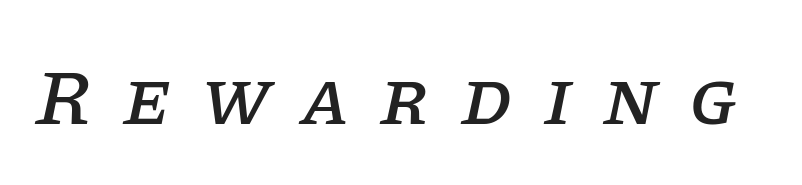
The image shows 79 px serif type, italic (leaning right); set unusually wide letter spacing (+0.39 em), not underlined; low stroke contrast and a large x-height.
